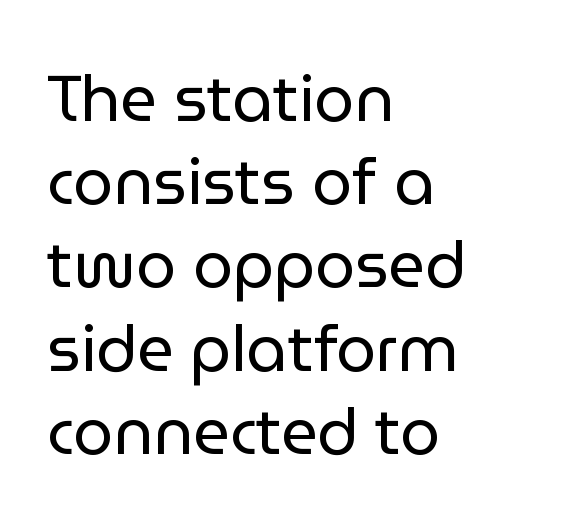
Q: Is the text bold? A: No.
Q: Is the text italic (slanted)? A: No, it is upright.
Q: Is the typeface a serif or a sans-serif typeface? A: Sans-serif.
Q: Is the text underlined? A: No.
Q: How is the paragraph aligned? A: Left-aligned.
Q: Is the spacing between letters normal or unusually wide? A: Normal.
Q: Is the spacing between lines tight, normal or loose? A: Normal.
Q: Width (condensed, normal, or wide)? A: Normal.
Q: Stroke contrast? A: Low.
Q: x-height? A: Medium.
Q: Monospaced? A: No.
